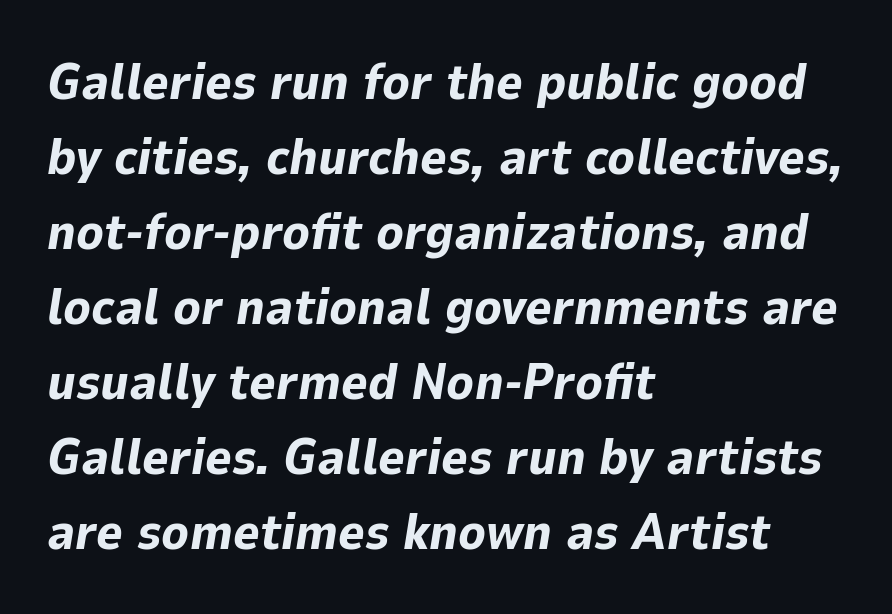
{"italic": "yes", "lean": "right", "slant_degrees": 9, "bold": "yes", "weight": "bold", "width": "normal", "stroke_contrast": "low", "x_height": "medium", "monospaced": "no", "underline": "no", "align": "left", "line_spacing": "normal", "line_spacing_ratio": 1.47, "letter_spacing": "normal", "letter_spacing_em": 0.0, "glyph_px": 51}
